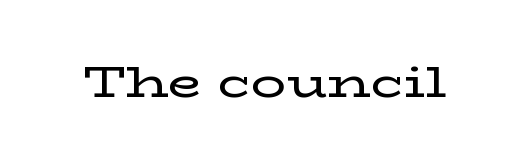
{"serif": "yes", "italic": "no", "width": "wide", "stroke_contrast": "low", "x_height": "medium", "monospaced": "no", "underline": "no", "letter_spacing": "normal", "letter_spacing_em": 0.0, "glyph_px": 44}
